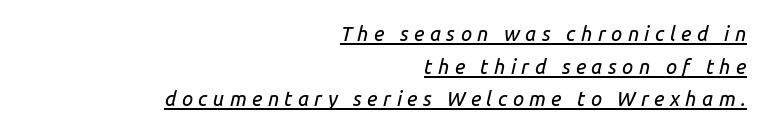
{"italic": "yes", "lean": "right", "slant_degrees": 14, "underline": "yes", "align": "right", "line_spacing": "normal", "line_spacing_ratio": 1.63, "letter_spacing": "wide", "letter_spacing_em": 0.27, "glyph_px": 20}
